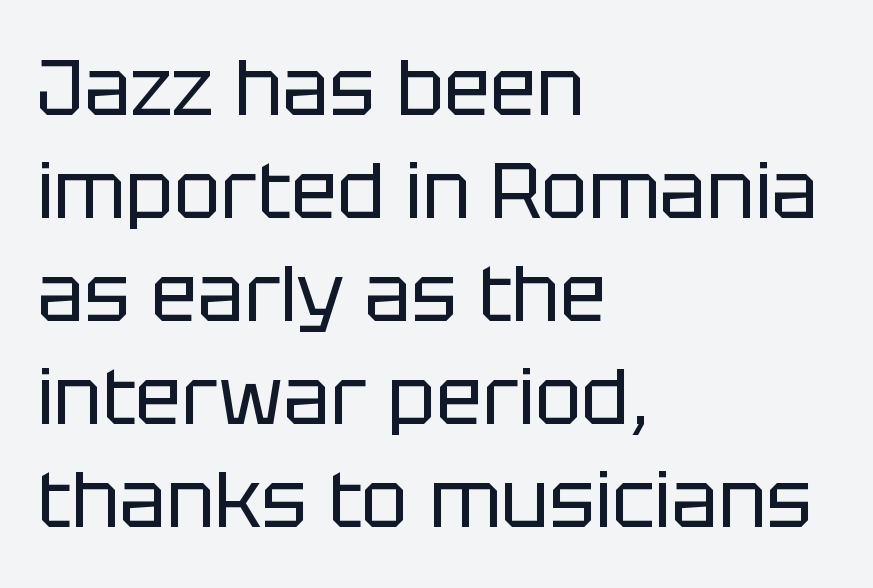
Clear beneath every line of the passage. Is this a fixed-width face? No — the glyphs have proportional, varying widths. The characters are drawn with everyday or finer stroke widths. The tracking reads as untouched default to a designer's eye. Whoever set this chose a conventional vertical rhythm.
